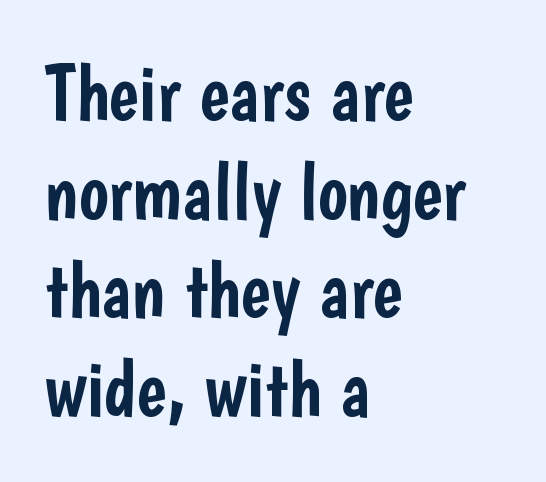
The image shows 79 px condensed sans-serif type, upright; set left-aligned, normal line spacing (1.25x), normal letter spacing, not underlined; low stroke contrast and a medium x-height.
